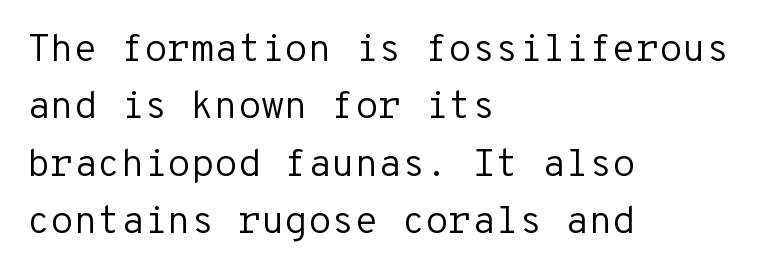
The image shows 38 px regular-weight sans-serif type, upright, monospaced; set left-aligned, normal line spacing (1.51x), normal letter spacing, not underlined; low stroke contrast and a medium x-height.
